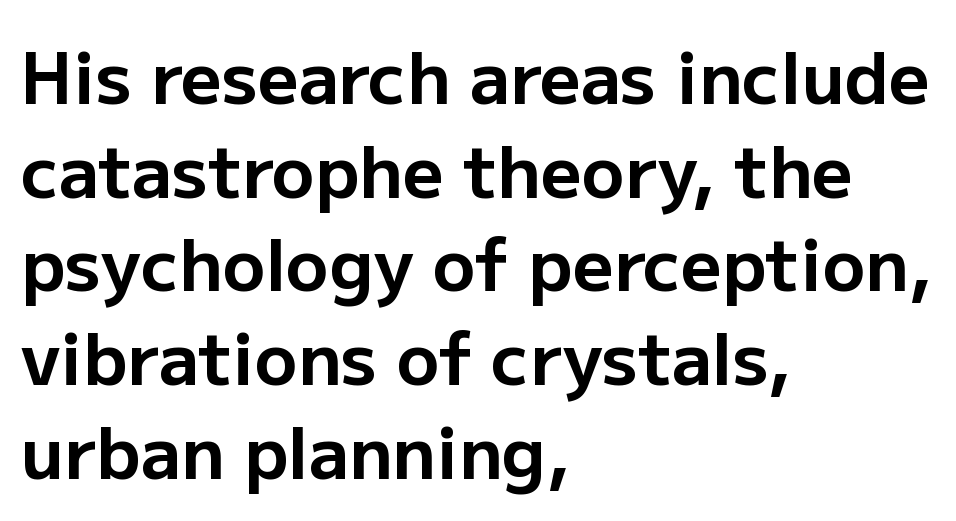
{"serif": "no", "italic": "no", "bold": "yes", "weight": "bold", "width": "normal", "stroke_contrast": "low", "x_height": "medium", "monospaced": "no", "underline": "no", "align": "left", "line_spacing": "normal", "line_spacing_ratio": 1.32, "letter_spacing": "normal", "letter_spacing_em": 0.0, "glyph_px": 71}
